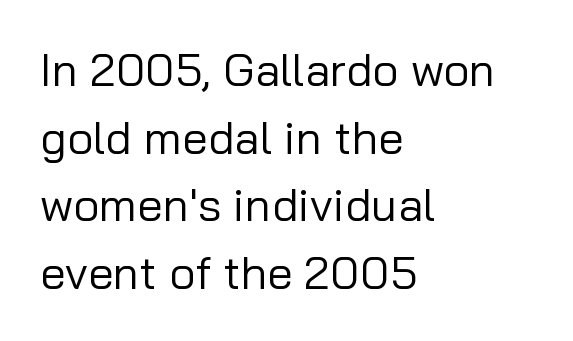
Q: Is the text bold? A: No.
Q: Is the text italic (slanted)? A: No, it is upright.
Q: Is the typeface a serif or a sans-serif typeface? A: Sans-serif.
Q: Is the text underlined? A: No.
Q: How is the paragraph aligned? A: Left-aligned.
Q: Is the spacing between letters normal or unusually wide? A: Normal.
Q: Is the spacing between lines tight, normal or loose? A: Normal.
Q: Width (condensed, normal, or wide)? A: Normal.
Q: Stroke contrast? A: Low.
Q: x-height? A: Medium.
Q: Monospaced? A: No.
